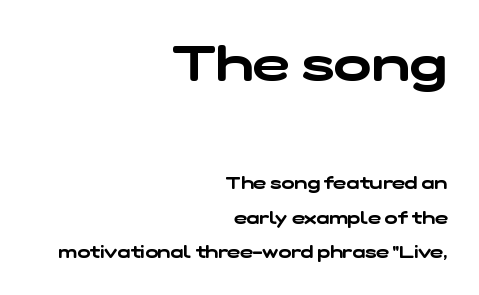
{"serif": "no", "width": "wide", "stroke_contrast": "low", "x_height": "medium", "monospaced": "no", "underline": "no", "align": "right", "line_spacing": "loose", "line_spacing_ratio": 2.01, "letter_spacing": "normal", "letter_spacing_em": 0.0, "larger_block": "first", "size_ratio": 2.94, "glyph_px": 50}
